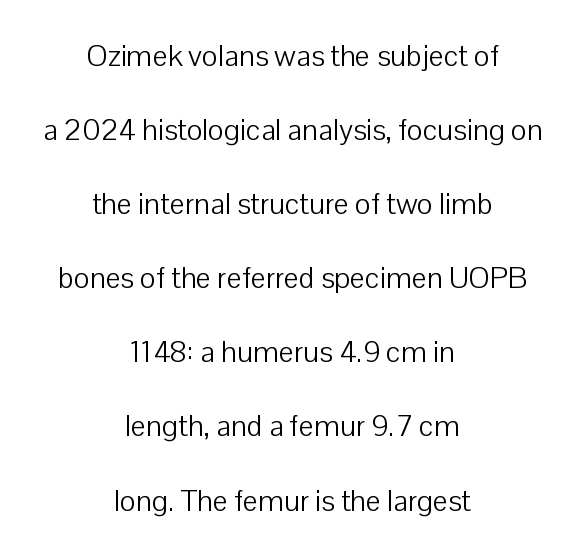
Character widths vary here, with narrow letters taking less room than wide ones. Weight: in the light-to-regular range. This sample uses an upright cut, with every glyph sitting square on the baseline. Stroke terminals: plain, sans-serif.
